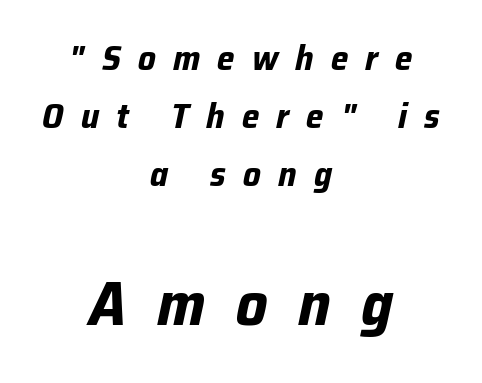
The image shows 62 px bold type, italic (leaning right); set centered, normal line spacing (1.66x), unusually wide letter spacing (+0.49 em), not underlined; the second (bottom) block is 1.77x larger; low stroke contrast and a medium x-height.
